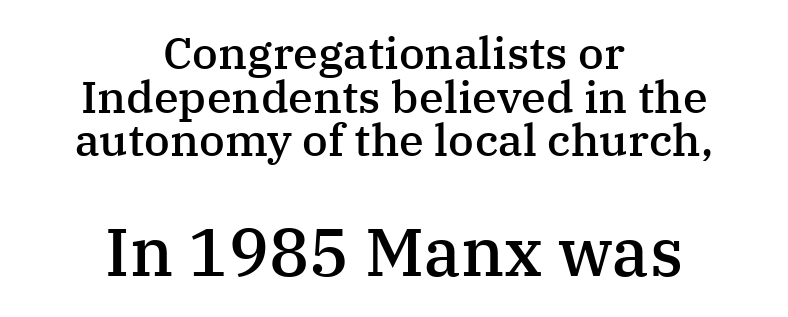
{"serif": "yes", "italic": "no", "bold": "semi", "weight": "semibold", "width": "normal", "stroke_contrast": "medium", "x_height": "medium", "monospaced": "no", "underline": "no", "align": "center", "line_spacing": "tight", "line_spacing_ratio": 0.97, "letter_spacing": "normal", "letter_spacing_em": 0.0, "larger_block": "second", "size_ratio": 1.49, "glyph_px": 67}
